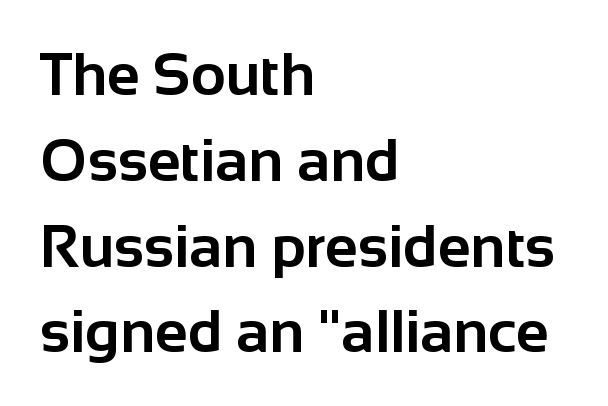
The image shows 60 px bold sans-serif type, upright; set left-aligned, normal line spacing (1.43x), normal letter spacing, not underlined; low stroke contrast and a medium x-height.
